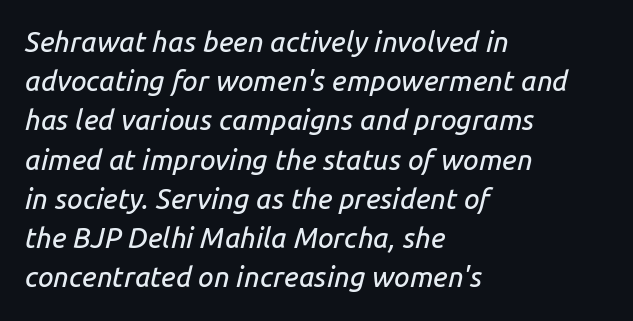
Q: Is the text italic (slanted)? A: Yes, it leans right by about 14 degrees.
Q: Is the text underlined? A: No.
Q: How is the paragraph aligned? A: Left-aligned.
Q: Is the spacing between letters normal or unusually wide? A: Normal.
Q: Is the spacing between lines tight, normal or loose? A: Normal.
Q: Width (condensed, normal, or wide)? A: Normal.
Q: Stroke contrast? A: Low.
Q: x-height? A: Medium.
Q: Monospaced? A: No.
